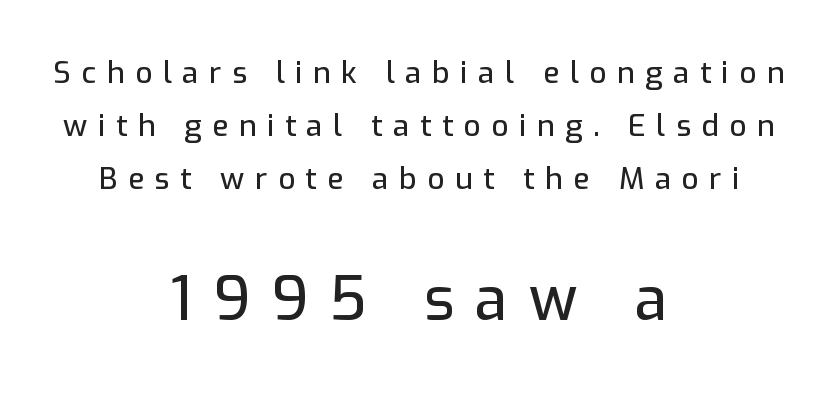
The image shows 60 px sans-serif type, upright; set centered, line spacing 1.77x, unusually wide letter spacing (+0.35 em), not underlined; the second (bottom) block is 2.0x larger; low stroke contrast and a medium x-height.
